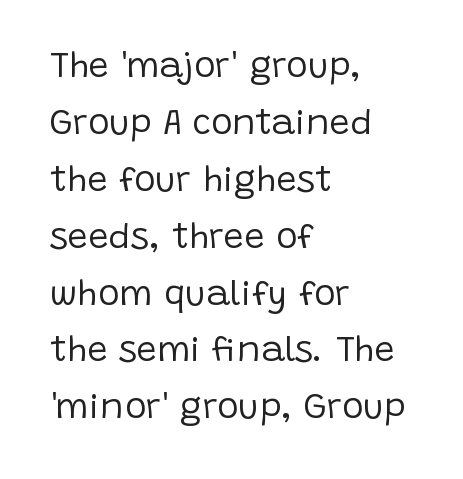
{"serif": "no", "italic": "no", "bold": "no", "weight": "regular", "width": "normal", "stroke_contrast": "low", "x_height": "large", "monospaced": "no", "underline": "no", "align": "left", "line_spacing": "normal", "line_spacing_ratio": 1.58, "letter_spacing": "normal", "letter_spacing_em": 0.0, "glyph_px": 36}
